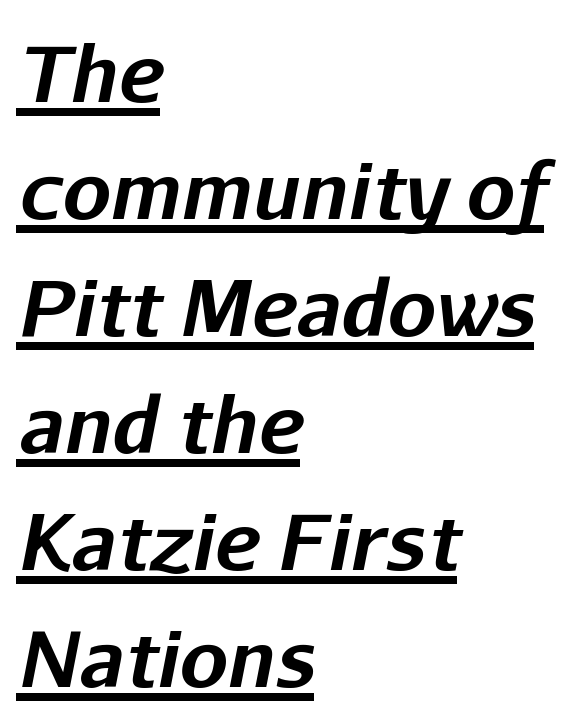
The image shows 77 px bold type, italic (leaning right); set left-aligned, normal line spacing (1.52x), normal letter spacing, underlined; low stroke contrast and a medium x-height.
